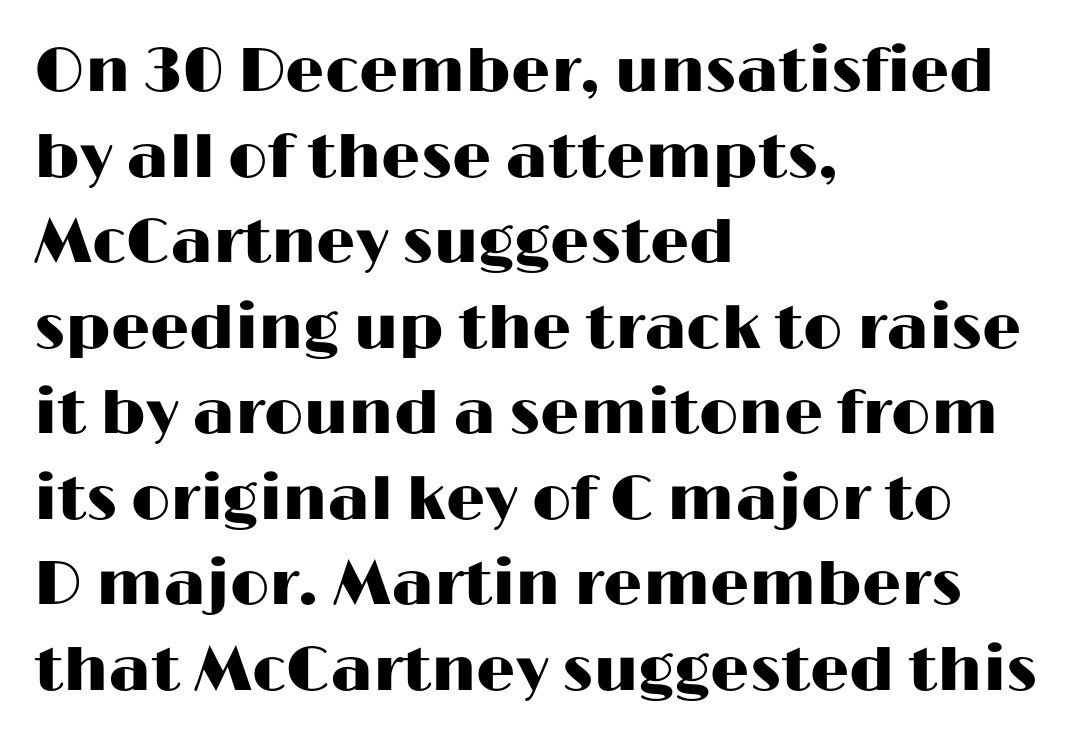
{"serif": "no", "italic": "no", "width": "wide", "stroke_contrast": "high", "x_height": "medium", "monospaced": "no", "underline": "no", "align": "left", "line_spacing": "normal", "line_spacing_ratio": 1.38, "letter_spacing": "normal", "letter_spacing_em": 0.0, "glyph_px": 62}
